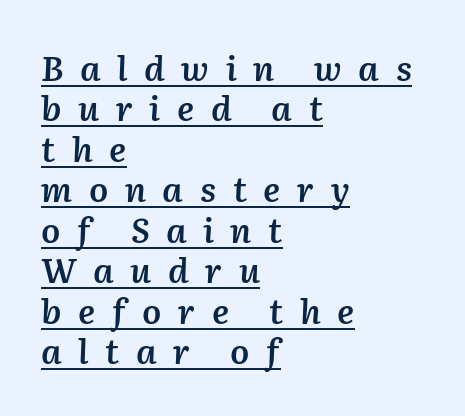
{"italic": "yes", "lean": "right", "slant_degrees": 2, "bold": "semi", "weight": "semibold", "width": "normal", "stroke_contrast": "medium", "x_height": "medium", "monospaced": "no", "underline": "yes", "align": "left", "line_spacing_ratio": 1.19, "letter_spacing": "wide", "letter_spacing_em": 0.49, "glyph_px": 34}
